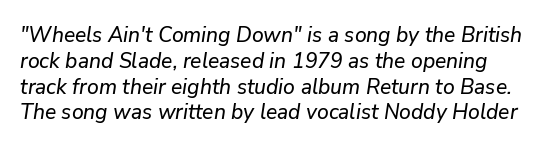
{"italic": "yes", "lean": "right", "slant_degrees": 9, "underline": "no", "line_spacing_ratio": 1.23, "letter_spacing": "normal", "letter_spacing_em": 0.0, "glyph_px": 21}
